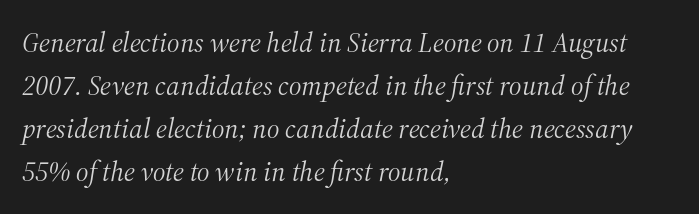
Q: Is the text bold? A: No.
Q: Is the text italic (slanted)? A: Yes, it leans right by about 12 degrees.
Q: Is the typeface a serif or a sans-serif typeface? A: Serif.
Q: Is the text underlined? A: No.
Q: How is the paragraph aligned? A: Left-aligned.
Q: Is the spacing between letters normal or unusually wide? A: Normal.
Q: Is the spacing between lines tight, normal or loose? A: Normal.
Q: Width (condensed, normal, or wide)? A: Normal.
Q: Stroke contrast? A: Medium.
Q: x-height? A: Medium.
Q: Monospaced? A: No.
